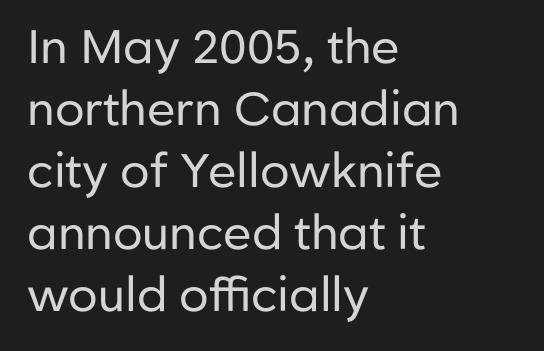
{"serif": "no", "italic": "no", "bold": "no", "weight": "regular", "width": "normal", "stroke_contrast": "low", "x_height": "medium", "monospaced": "no", "underline": "no", "align": "left", "line_spacing": "normal", "line_spacing_ratio": 1.32, "letter_spacing": "normal", "letter_spacing_em": 0.0, "glyph_px": 47}
